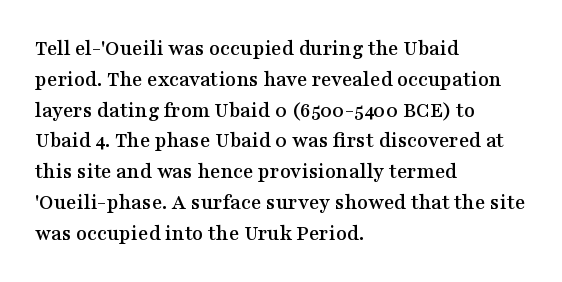
{"italic": "no", "underline": "no", "align": "left", "line_spacing": "normal", "line_spacing_ratio": 1.4, "letter_spacing": "normal", "letter_spacing_em": 0.0, "glyph_px": 22}
